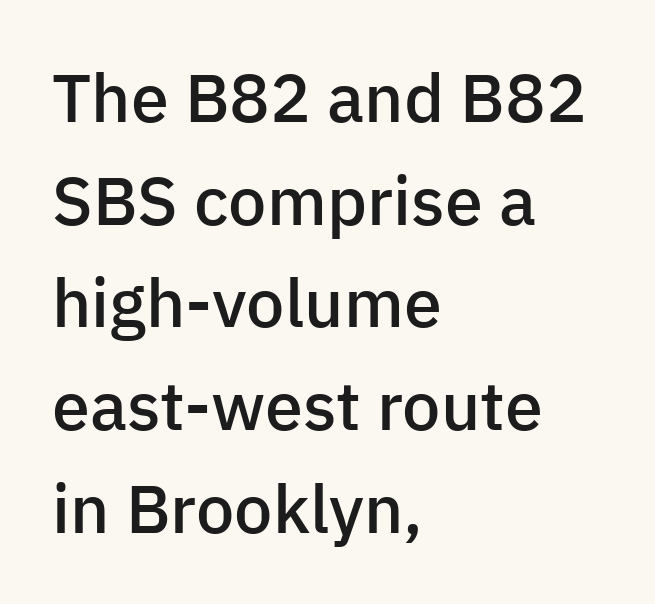
The image shows 68 px semibold sans-serif type, upright; set left-aligned, normal line spacing (1.51x), normal letter spacing, not underlined; low stroke contrast and a medium x-height.
